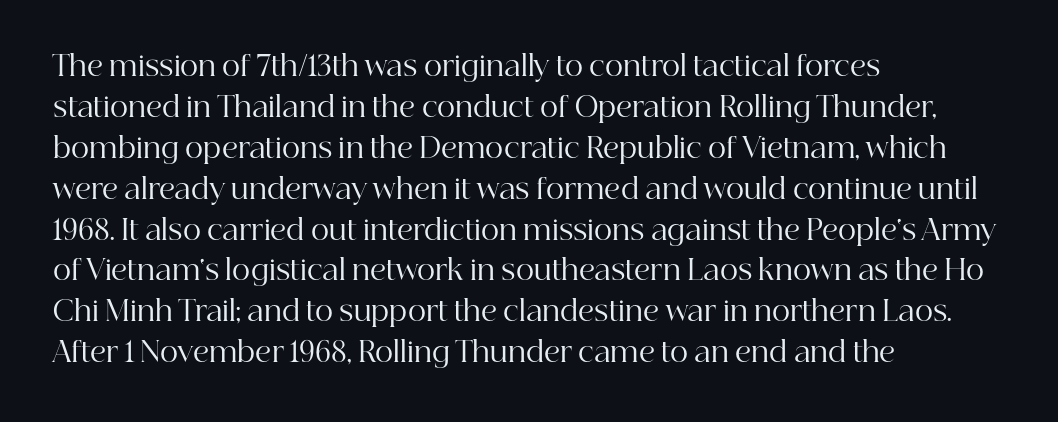
Type without underlining. The rendering keeps characters at their native spacing. If you drew a line through each stem, it would be perfectly vertical. Spacing verdict: proportional, widths tailored to each character. What's the leading like? Ordinary, nothing unusual.
